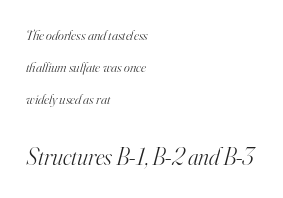
Every character sits at an angle, as italics do. Heaviness? Minimal to ordinary, like unemphasized prose. Block two is the big one; block one sits smaller above it. Glyph-to-glyph distance matches everyday printed text.
